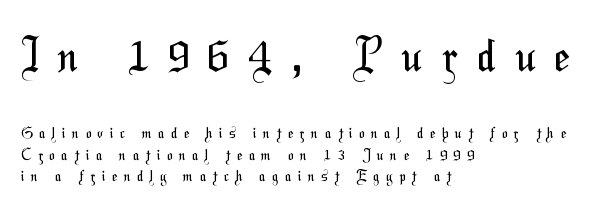
Substantial extra tracking has been applied to these lines. The leading is moderate, giving the passage an even texture. In this sample the first text group is rendered at the bigger scale. The space beneath each line is pristine and unruled.
